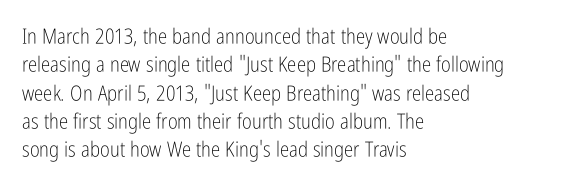
Evenly set lines give the paragraph a standard silhouette. Students, note that the glyphs here touch the page at normal intervals. In terms of posture, this sample is upright. Typeset ragged right — the left edge is the straight one.
